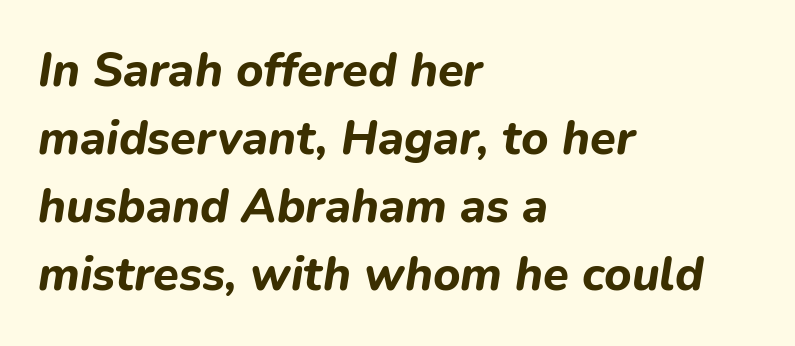
The image shows 47 px bold type, italic (leaning right); set left-aligned, normal line spacing (1.45x), normal letter spacing, not underlined; low stroke contrast and a medium x-height.
